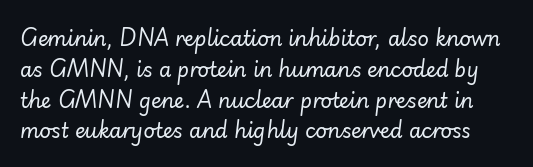
{"italic": "yes", "lean": "right", "slant_degrees": 7, "bold": "no", "underline": "no", "line_spacing": "normal", "line_spacing_ratio": 1.54, "letter_spacing": "normal", "letter_spacing_em": 0.0, "glyph_px": 20}
